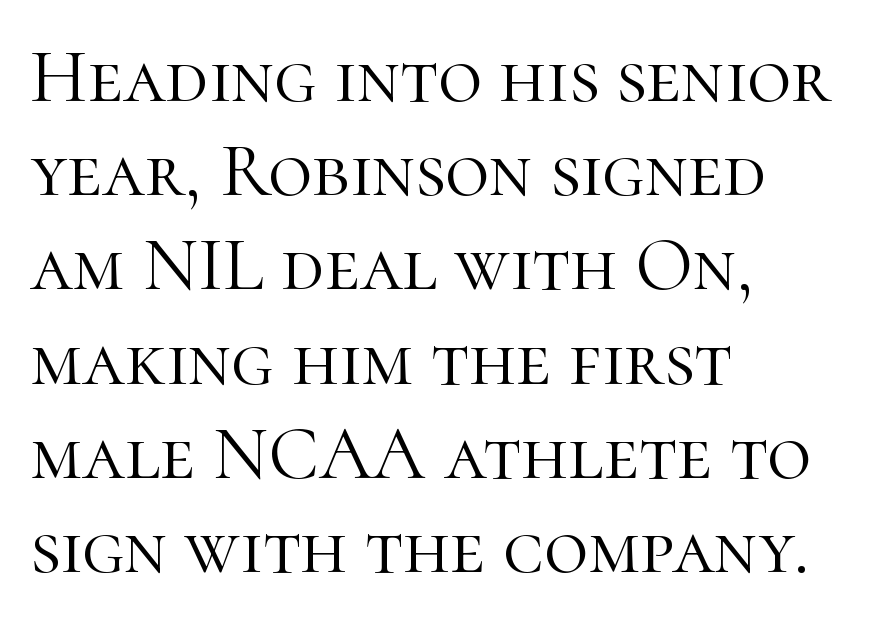
{"serif": "yes", "italic": "no", "bold": "no", "weight": "light", "width": "normal", "stroke_contrast": "high", "x_height": "medium", "monospaced": "no", "underline": "no", "align": "left", "line_spacing_ratio": 1.24, "letter_spacing": "normal", "letter_spacing_em": 0.0, "glyph_px": 76}
